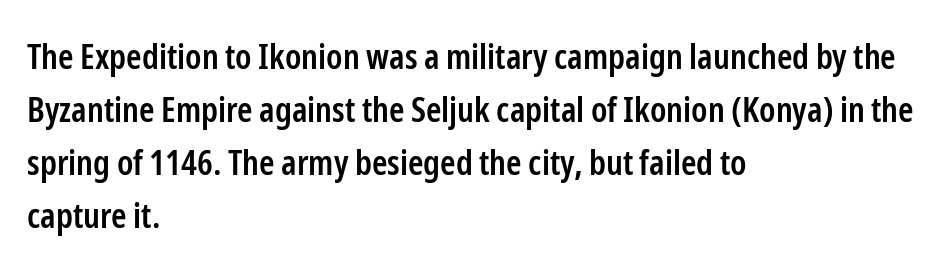
Q: Is the text bold? A: Semi-bold.
Q: Is the text italic (slanted)? A: No, it is upright.
Q: Is the typeface a serif or a sans-serif typeface? A: Sans-serif.
Q: Is the text underlined? A: No.
Q: How is the paragraph aligned? A: Left-aligned.
Q: Is the spacing between letters normal or unusually wide? A: Normal.
Q: Is the spacing between lines tight, normal or loose? A: Normal.
Q: Width (condensed, normal, or wide)? A: Condensed.
Q: Stroke contrast? A: Low.
Q: x-height? A: Medium.
Q: Monospaced? A: No.
